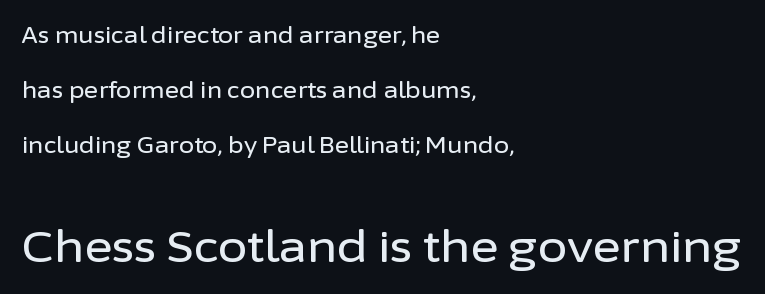
Character size in the trailing block exceeds that of the leading block. The face used here is proportionally spaced, like ordinary book or web type. A typesetter would call this zero additional tracking. Nope, not italic — everything's standing straight. I'd call this a sans setting — the letters go barefoot.
